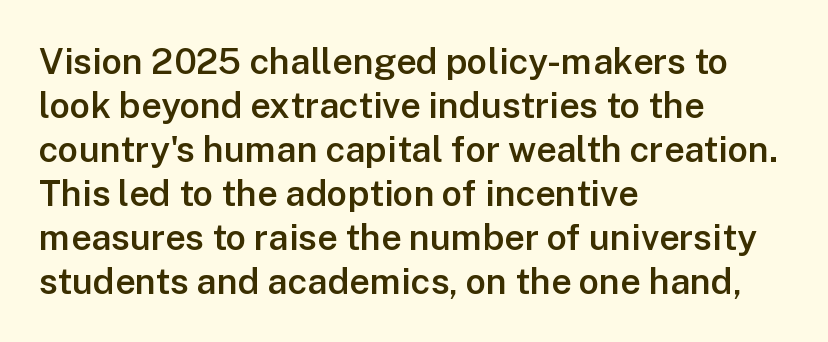
The image shows 36 px semibold sans-serif type, upright; set left-aligned, line spacing 1.22x, normal letter spacing, not underlined; low stroke contrast and a medium x-height.
